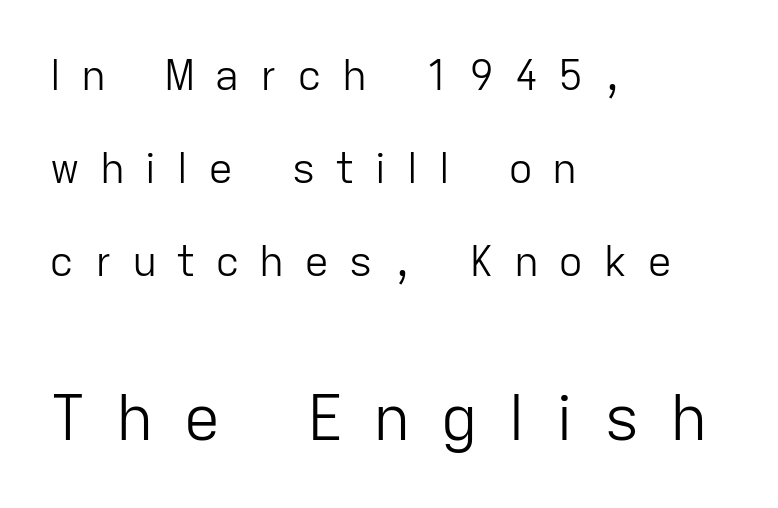
The image shows 63 px light sans-serif type, upright; set left-aligned, loose line spacing (2.22x), unusually wide letter spacing (+0.46 em), not underlined; the second (bottom) block is 1.5x larger; low stroke contrast and a medium x-height.
